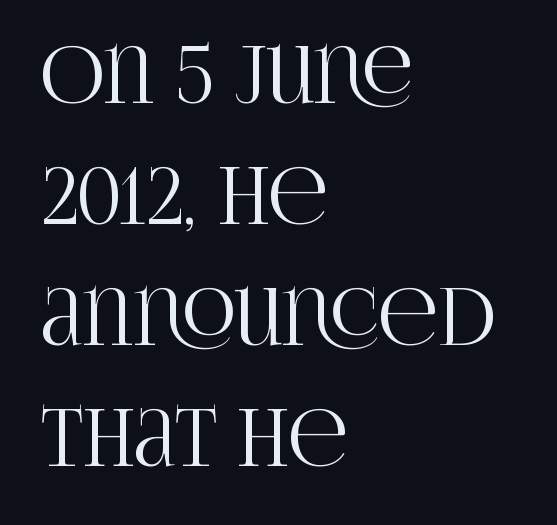
This sample uses an upright cut, with every glyph sitting square on the baseline. The passage shown is typed in a proportional face where columns would drift. Underline: absent. Whoever set this chose a conventional vertical rhythm.
